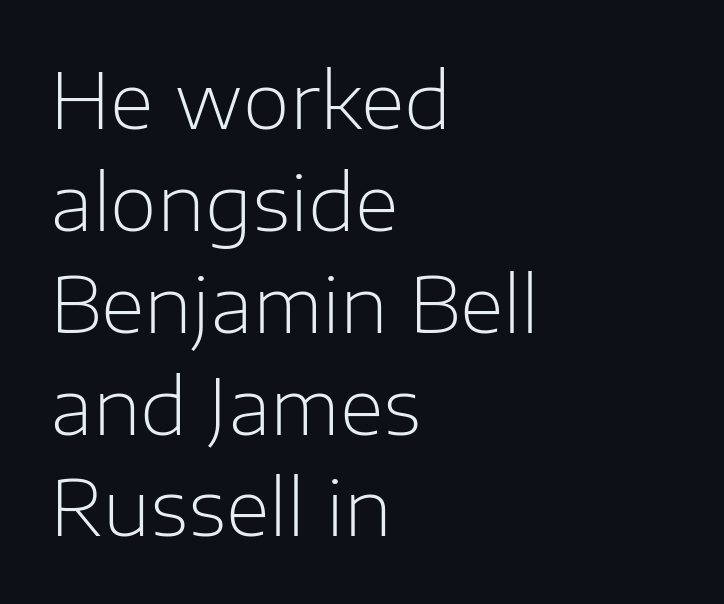
The image shows 76 px light sans-serif type, upright; set left-aligned, normal line spacing (1.34x), normal letter spacing, not underlined; low stroke contrast and a medium x-height.
